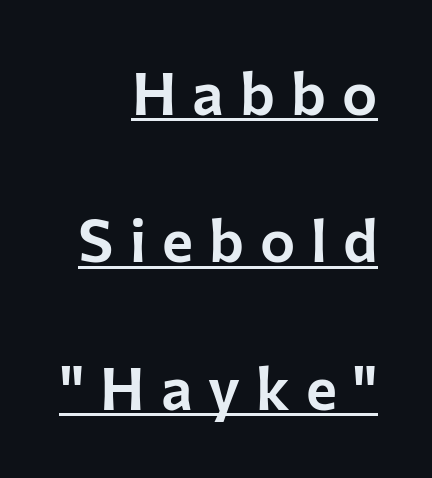
The image shows 59 px sans-serif type, upright; set right-aligned, loose line spacing (2.5x), unusually wide letter spacing (+0.27 em), underlined; low stroke contrast and a medium x-height.
